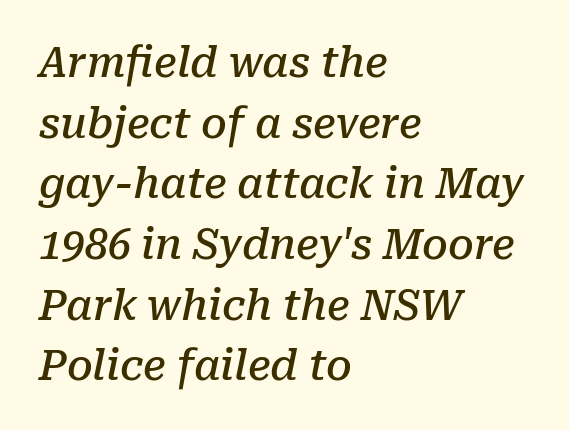
{"serif": "yes", "italic": "yes", "lean": "right", "slant_degrees": 10, "bold": "semi", "weight": "semibold", "width": "normal", "stroke_contrast": "low", "x_height": "medium", "monospaced": "no", "underline": "no", "align": "left", "line_spacing": "normal", "line_spacing_ratio": 1.48, "letter_spacing": "normal", "letter_spacing_em": 0.0, "glyph_px": 41}
